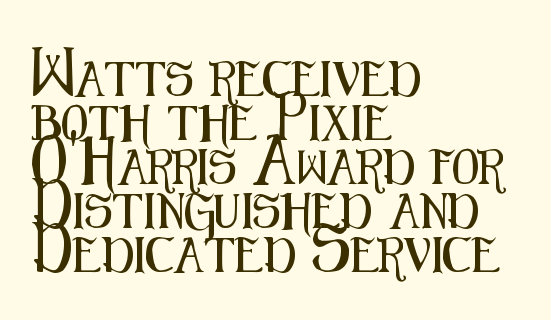
Q: Is the text italic (slanted)? A: No, it is upright.
Q: Is the text underlined? A: No.
Q: How is the paragraph aligned? A: Left-aligned.
Q: Is the spacing between letters normal or unusually wide? A: Normal.
Q: Is the spacing between lines tight, normal or loose? A: Normal.
Q: Width (condensed, normal, or wide)? A: Condensed.
Q: Stroke contrast? A: Medium.
Q: x-height? A: Medium.
Q: Monospaced? A: No.
